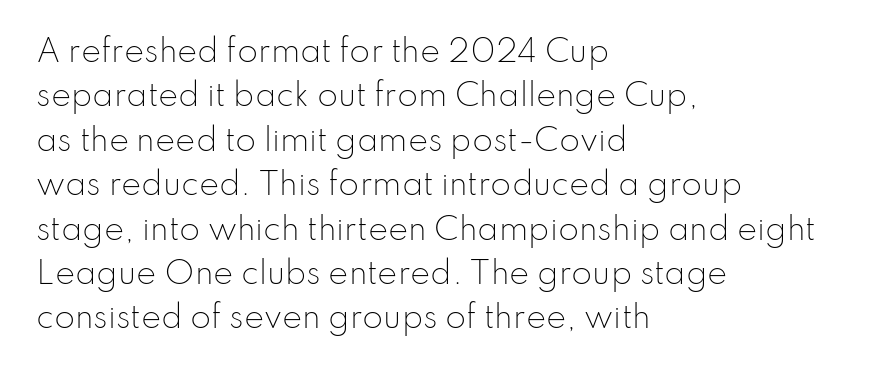
The image shows 30 px light sans-serif type, upright; set left-aligned, normal line spacing (1.48x), normal letter spacing, not underlined; low stroke contrast and a small x-height.
